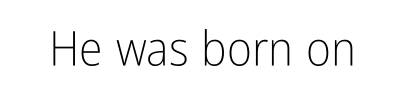
{"serif": "no", "italic": "no", "bold": "no", "weight": "light", "width": "condensed", "stroke_contrast": "low", "x_height": "medium", "monospaced": "no", "underline": "no", "letter_spacing": "normal", "letter_spacing_em": 0.0, "glyph_px": 48}
